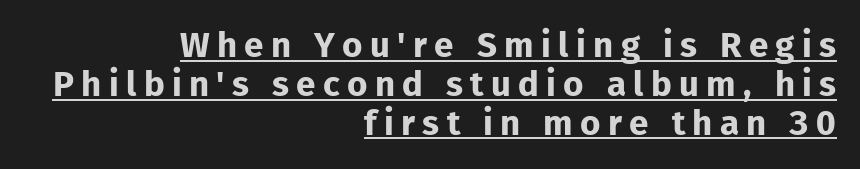
The image shows 35 px bold sans-serif type, upright; set right-aligned, tight line spacing (1.11x), unusually wide letter spacing (+0.21 em), underlined; low stroke contrast and a medium x-height.
